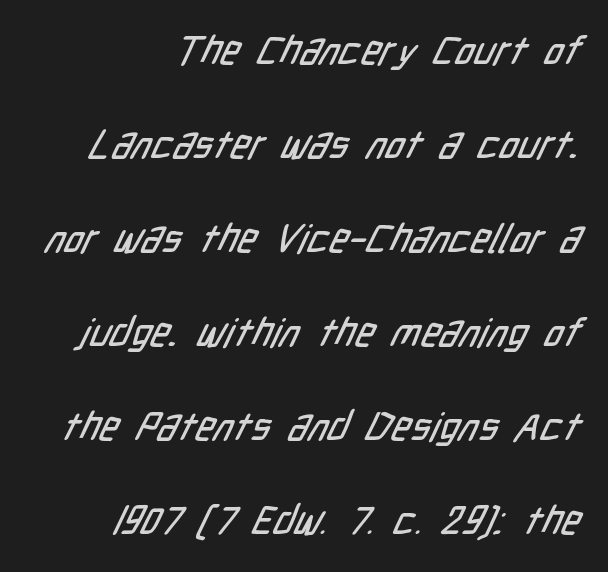
Q: Is the typeface a serif or a sans-serif typeface? A: Sans-serif.
Q: Is the text underlined? A: No.
Q: Is the spacing between letters normal or unusually wide? A: Normal.
Q: Is the spacing between lines tight, normal or loose? A: Loose.
Q: Width (condensed, normal, or wide)? A: Condensed.
Q: Stroke contrast? A: Low.
Q: x-height? A: Medium.
Q: Monospaced? A: No.
